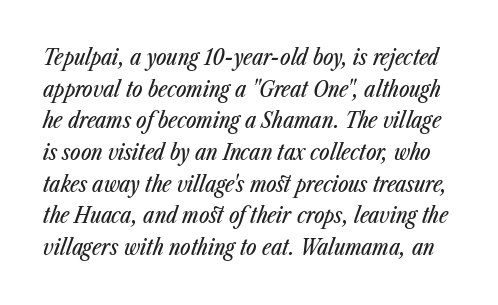
{"italic": "yes", "lean": "right", "slant_degrees": 23, "underline": "no", "line_spacing": "normal", "line_spacing_ratio": 1.44, "letter_spacing": "normal", "letter_spacing_em": 0.0, "glyph_px": 22}
